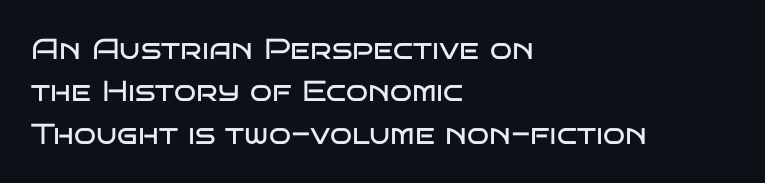
{"serif": "no", "italic": "no", "bold": "no", "weight": "regular", "width": "wide", "stroke_contrast": "low", "x_height": "large", "monospaced": "no", "underline": "no", "align": "left", "line_spacing": "normal", "line_spacing_ratio": 1.46, "letter_spacing": "normal", "letter_spacing_em": 0.0, "glyph_px": 29}
